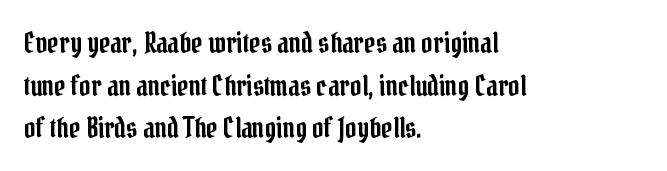
The image shows 28 px condensed serif type, upright; set left-aligned, normal line spacing (1.52x), normal letter spacing, not underlined; low stroke contrast and a medium x-height.
